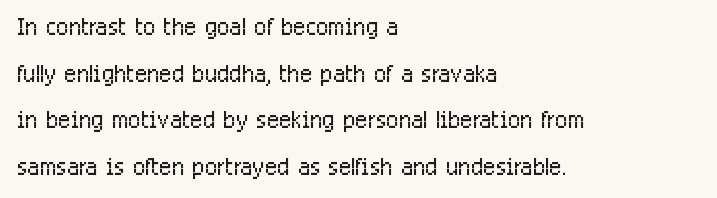
Q: Is the text bold? A: No.
Q: Is the text italic (slanted)? A: No, it is upright.
Q: Is the typeface a serif or a sans-serif typeface? A: Sans-serif.
Q: Is the text underlined? A: No.
Q: How is the paragraph aligned? A: Left-aligned.
Q: Is the spacing between letters normal or unusually wide? A: Normal.
Q: Is the spacing between lines tight, normal or loose? A: Normal.
Q: Width (condensed, normal, or wide)? A: Condensed.
Q: Stroke contrast? A: Low.
Q: x-height? A: Medium.
Q: Monospaced? A: No.
